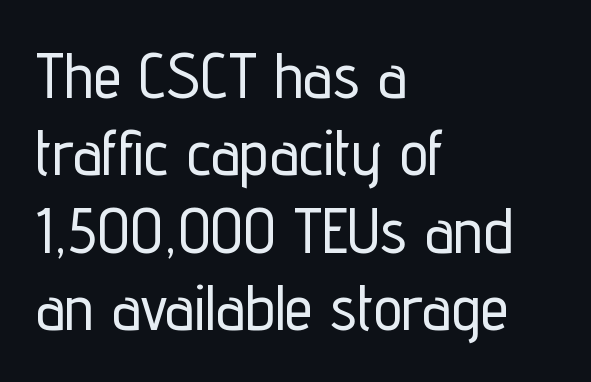
The image shows 64 px condensed sans-serif type, upright; set left-aligned, line spacing 1.21x, normal letter spacing, not underlined; low stroke contrast and a medium x-height.
